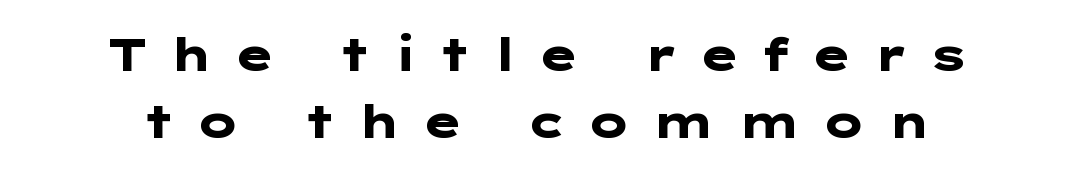
{"serif": "no", "italic": "no", "bold": "yes", "weight": "heavy", "width": "wide", "stroke_contrast": "low", "x_height": "medium", "underline": "no", "align": "center", "line_spacing": "normal", "line_spacing_ratio": 1.5, "letter_spacing": "wide", "letter_spacing_em": 0.42, "glyph_px": 45}
